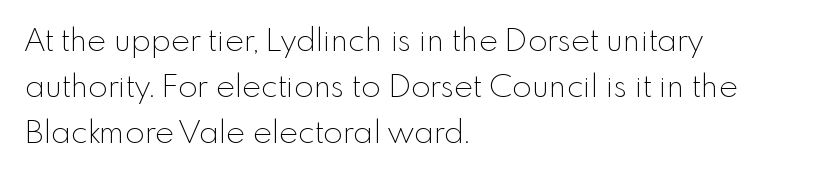
The image shows 32 px thin sans-serif type, upright; set left-aligned, normal line spacing (1.43x), normal letter spacing, not underlined; a small x-height.
